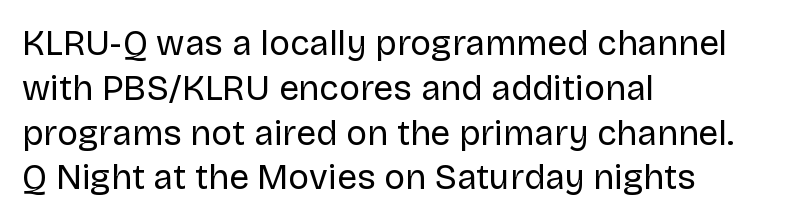
Q: Is the text bold? A: No.
Q: Is the text italic (slanted)? A: No, it is upright.
Q: Is the typeface a serif or a sans-serif typeface? A: Sans-serif.
Q: Is the text underlined? A: No.
Q: How is the paragraph aligned? A: Left-aligned.
Q: Is the spacing between letters normal or unusually wide? A: Normal.
Q: Is the spacing between lines tight, normal or loose? A: Normal.
Q: Width (condensed, normal, or wide)? A: Normal.
Q: Stroke contrast? A: Low.
Q: x-height? A: Large.
Q: Monospaced? A: No.
